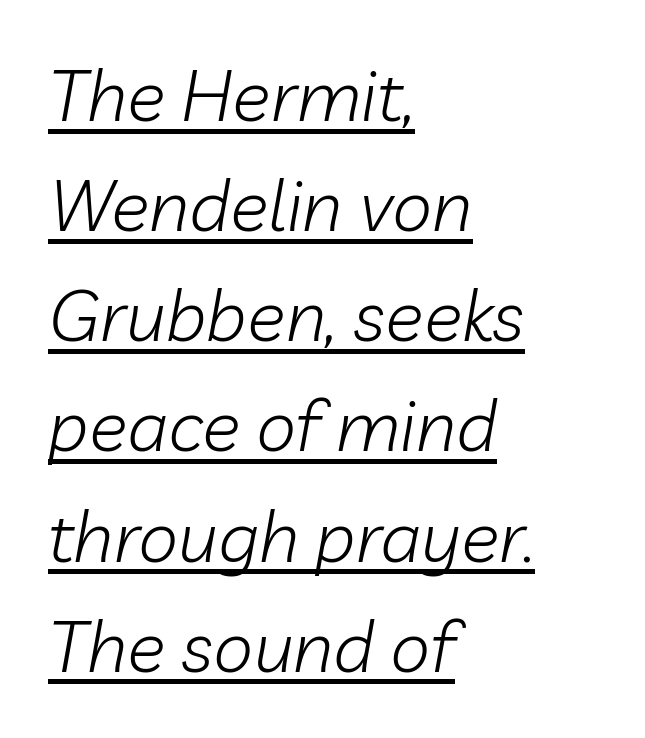
Q: Is the text bold? A: No.
Q: Is the text italic (slanted)? A: Yes, it leans right by about 10 degrees.
Q: Is the text underlined? A: Yes.
Q: How is the paragraph aligned? A: Left-aligned.
Q: Is the spacing between letters normal or unusually wide? A: Normal.
Q: Is the spacing between lines tight, normal or loose? A: Normal.
Q: Width (condensed, normal, or wide)? A: Normal.
Q: Stroke contrast? A: Low.
Q: x-height? A: Medium.
Q: Monospaced? A: No.
